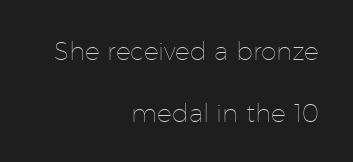
Q: Is the text bold? A: No.
Q: Is the text italic (slanted)? A: No, it is upright.
Q: Is the text underlined? A: No.
Q: How is the paragraph aligned? A: Right-aligned.
Q: Is the spacing between letters normal or unusually wide? A: Normal.
Q: Is the spacing between lines tight, normal or loose? A: Loose.
